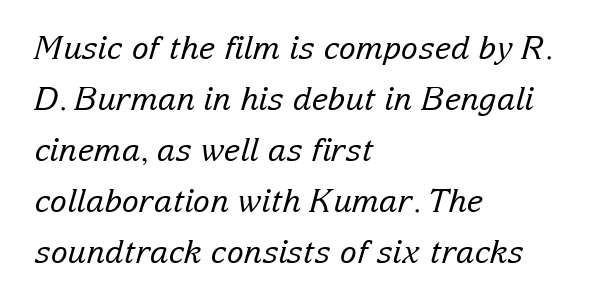
Q: Is the text bold? A: No.
Q: Is the text italic (slanted)? A: Yes, it leans right by about 15 degrees.
Q: Is the typeface a serif or a sans-serif typeface? A: Serif.
Q: Is the text underlined? A: No.
Q: How is the paragraph aligned? A: Left-aligned.
Q: Is the spacing between letters normal or unusually wide? A: Normal.
Q: Is the spacing between lines tight, normal or loose? A: Normal.
Q: Width (condensed, normal, or wide)? A: Normal.
Q: Stroke contrast? A: Low.
Q: x-height? A: Medium.
Q: Monospaced? A: No.
